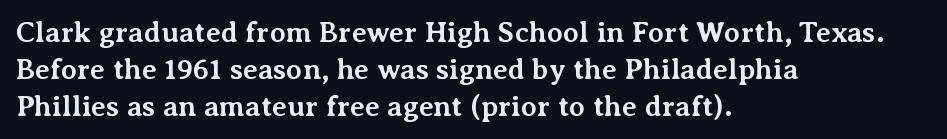
The image shows 29 px bold serif type, upright; set left-aligned, normal line spacing (1.27x), normal letter spacing, not underlined; medium stroke contrast and a medium x-height.
